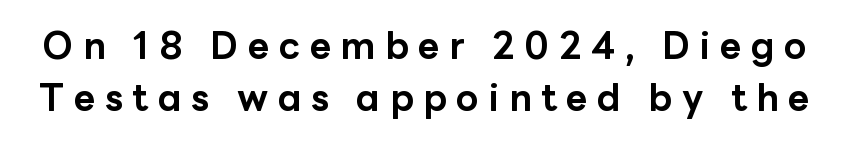
Q: Is the text bold? A: Yes.
Q: Is the text italic (slanted)? A: No, it is upright.
Q: Is the typeface a serif or a sans-serif typeface? A: Sans-serif.
Q: Is the text underlined? A: No.
Q: Is the spacing between letters normal or unusually wide? A: Unusually wide.
Q: Is the spacing between lines tight, normal or loose? A: Normal.
Q: Width (condensed, normal, or wide)? A: Normal.
Q: Stroke contrast? A: Low.
Q: x-height? A: Medium.
Q: Monospaced? A: No.
